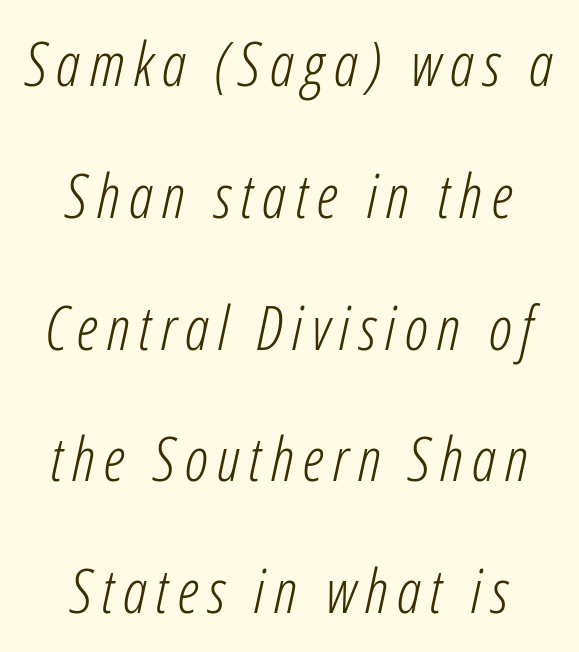
The image shows 61 px light, condensed type, italic (leaning right); set centered, loose line spacing (2.16x), not underlined; low stroke contrast and a medium x-height.
